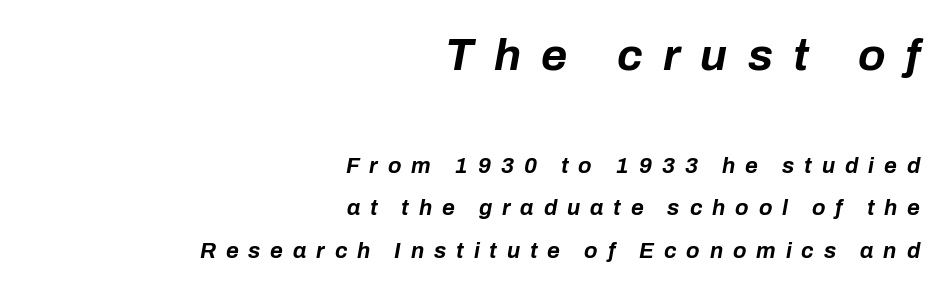
{"italic": "yes", "lean": "right", "slant_degrees": 10, "bold": "yes", "weight": "bold", "width": "normal", "stroke_contrast": "low", "x_height": "medium", "monospaced": "no", "underline": "no", "align": "right", "line_spacing": "loose", "line_spacing_ratio": 1.93, "letter_spacing": "wide", "letter_spacing_em": 0.45, "larger_block": "first", "size_ratio": 2.05, "glyph_px": 45}
